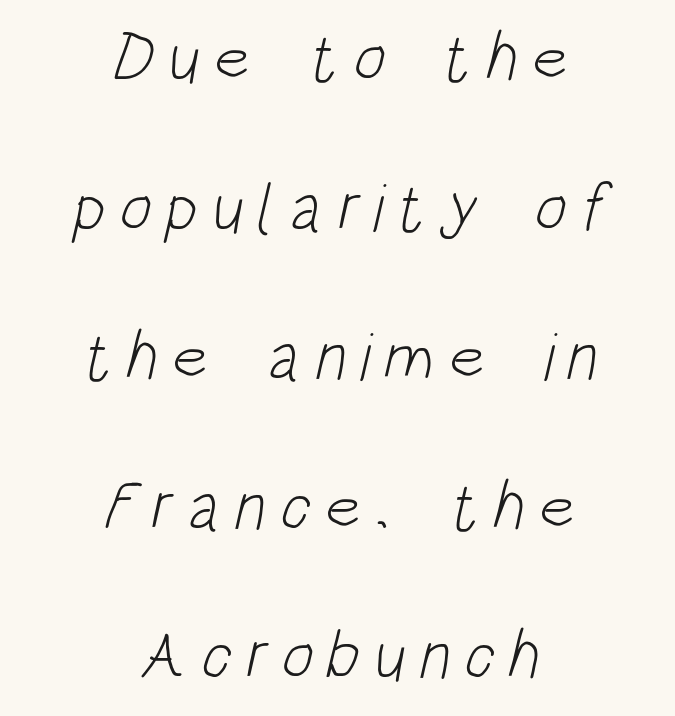
The image shows 68 px light, condensed sans-serif type; set centered, loose line spacing (2.2x), unusually wide letter spacing (+0.2 em), not underlined; low stroke contrast and a large x-height.
